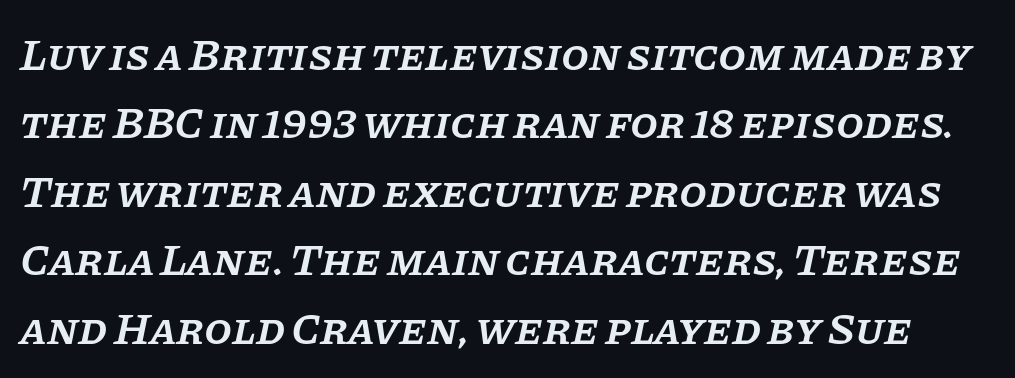
The image shows 45 px semibold serif type, italic (leaning right); set normal line spacing (1.52x), normal letter spacing, not underlined; low stroke contrast and a large x-height.
